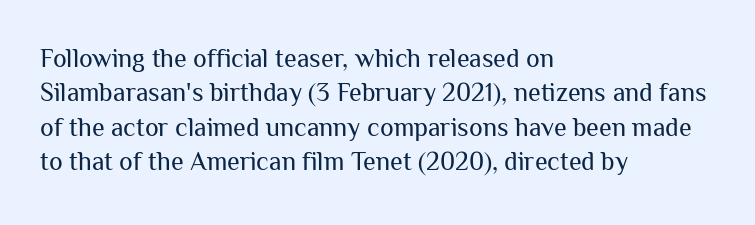
{"italic": "no", "bold": "no", "underline": "no", "align": "left", "line_spacing": "normal", "line_spacing_ratio": 1.32, "letter_spacing": "normal", "letter_spacing_em": 0.0, "glyph_px": 26}
